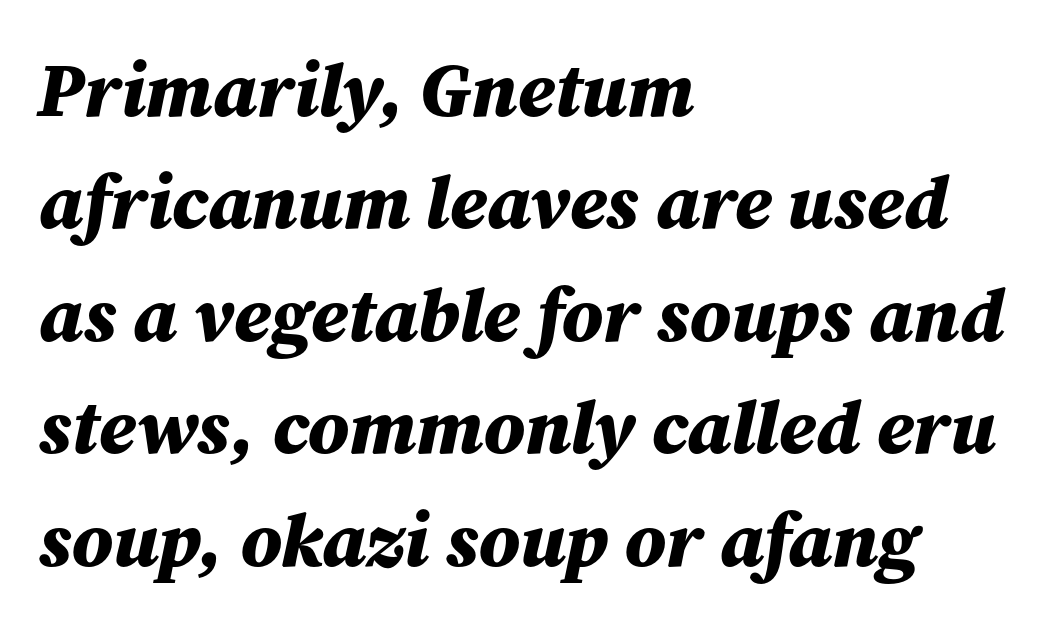
{"italic": "yes", "lean": "right", "slant_degrees": 12, "bold": "yes", "weight": "bold", "width": "normal", "stroke_contrast": "medium", "x_height": "medium", "monospaced": "no", "underline": "no", "align": "left", "line_spacing": "normal", "line_spacing_ratio": 1.48, "letter_spacing": "normal", "letter_spacing_em": 0.0, "glyph_px": 76}
